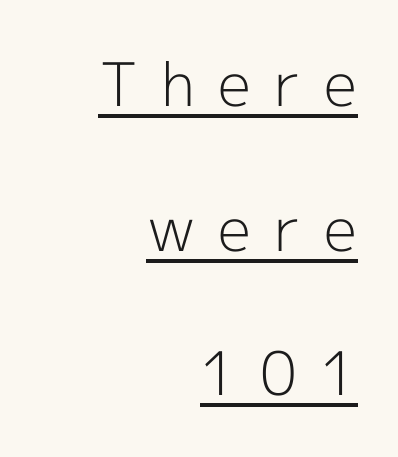
Q: Is the text bold? A: No.
Q: Is the text italic (slanted)? A: No, it is upright.
Q: Is the typeface a serif or a sans-serif typeface? A: Sans-serif.
Q: Is the text underlined? A: Yes.
Q: How is the paragraph aligned? A: Right-aligned.
Q: Is the spacing between letters normal or unusually wide? A: Unusually wide.
Q: Is the spacing between lines tight, normal or loose? A: Loose.
Q: Width (condensed, normal, or wide)? A: Normal.
Q: x-height? A: Medium.
Q: Monospaced? A: No.
